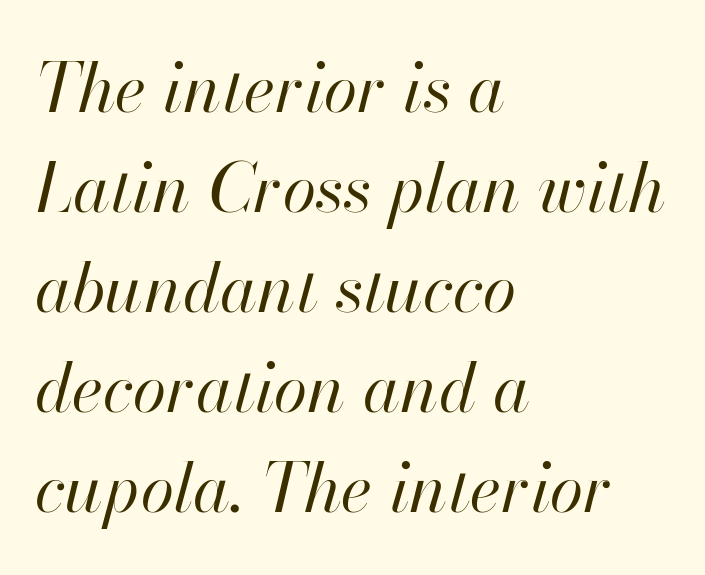
The image shows 68 px regular-weight type, italic (leaning right); set left-aligned, normal line spacing (1.47x), normal letter spacing, not underlined; high stroke contrast and a small x-height.
